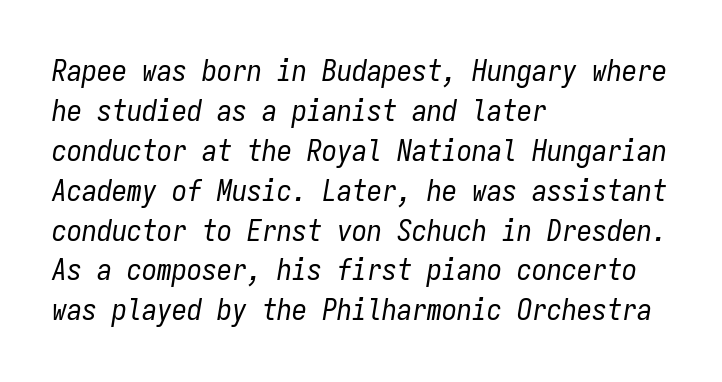
Q: Is the text bold? A: No.
Q: Is the text italic (slanted)? A: Yes, it leans right by about 9 degrees.
Q: Is the text underlined? A: No.
Q: How is the paragraph aligned? A: Left-aligned.
Q: Is the spacing between letters normal or unusually wide? A: Normal.
Q: Is the spacing between lines tight, normal or loose? A: Normal.
Q: Width (condensed, normal, or wide)? A: Condensed.
Q: Stroke contrast? A: Low.
Q: x-height? A: Medium.
Q: Monospaced? A: Yes.
